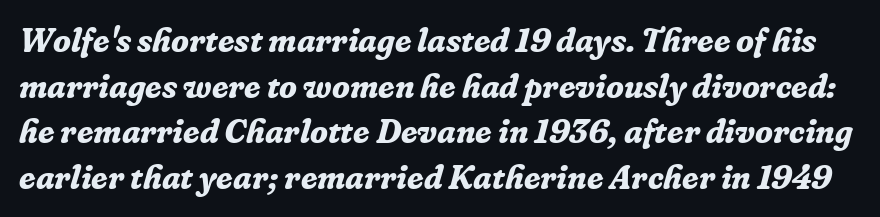
{"serif": "yes", "italic": "yes", "lean": "right", "slant_degrees": 16, "bold": "yes", "weight": "bold", "width": "normal", "stroke_contrast": "low", "x_height": "medium", "monospaced": "no", "underline": "no", "line_spacing": "normal", "line_spacing_ratio": 1.38, "letter_spacing": "normal", "letter_spacing_em": 0.0, "glyph_px": 33}
